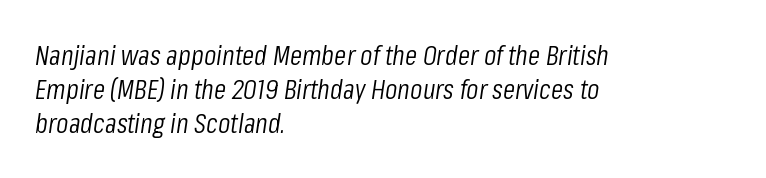
The image shows 28 px light, condensed type, italic (leaning right); set left-aligned, line spacing 1.22x, normal letter spacing, not underlined; low stroke contrast and a medium x-height.
